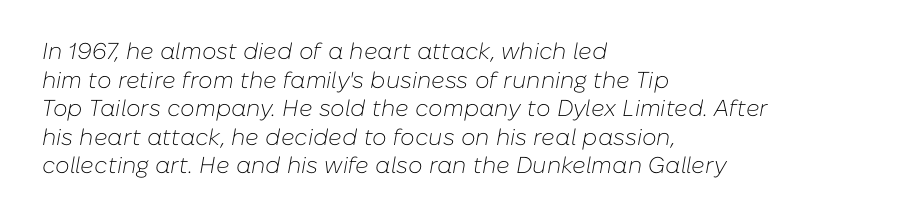
The image shows 23 px text type, italic (leaning right); set left-aligned, line spacing 1.24x, normal letter spacing, not underlined.
